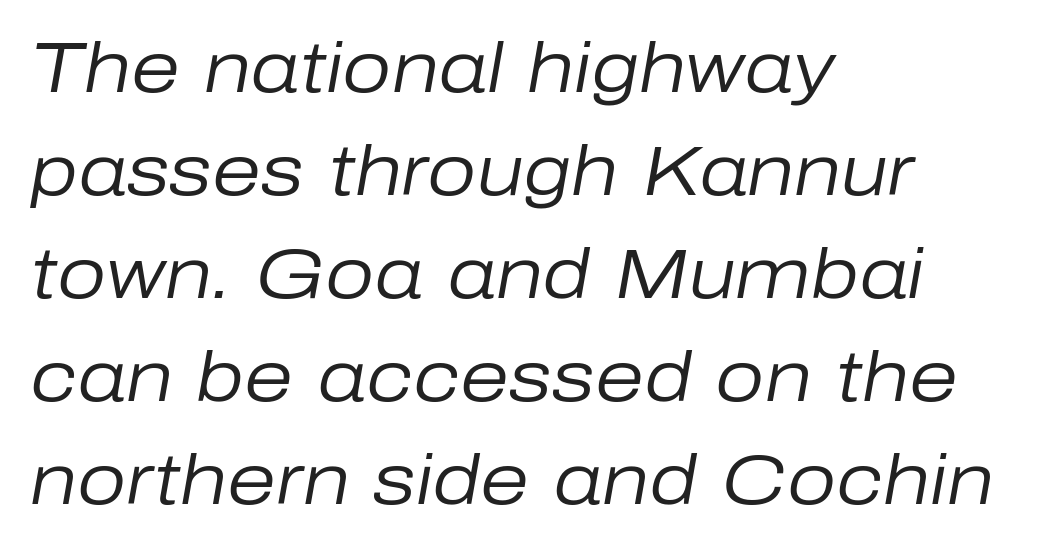
The rendering uses a moderate line-height, typical for paragraphs. Stems and bowls with no extra thickness — not bold. Does extra space separate the letters? No, they use regular spacing. The setting favours the left margin, as ordinary paragraphs usually do. The passage shown is typed in a proportional face where columns would drift. The specimen reads as italic at a glance.
